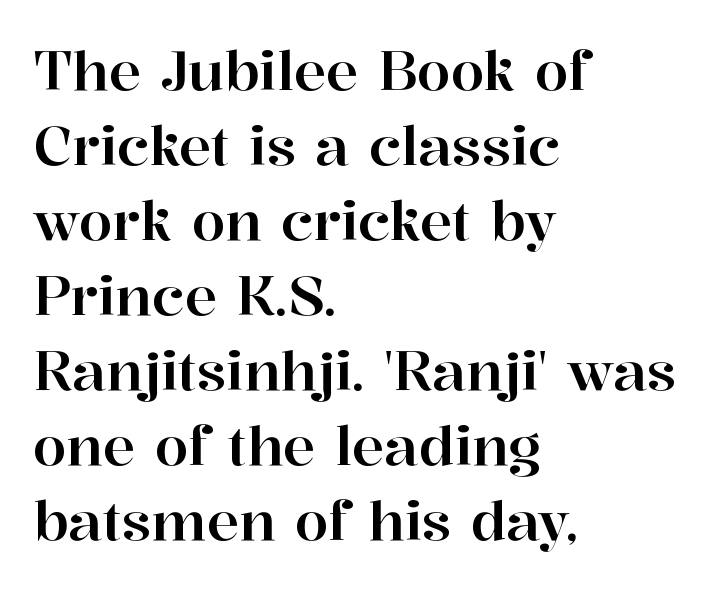
Q: Is the text italic (slanted)? A: No, it is upright.
Q: Is the typeface a serif or a sans-serif typeface? A: Serif.
Q: Is the text underlined? A: No.
Q: How is the paragraph aligned? A: Left-aligned.
Q: Is the spacing between letters normal or unusually wide? A: Normal.
Q: Is the spacing between lines tight, normal or loose? A: Normal.
Q: Width (condensed, normal, or wide)? A: Normal.
Q: Stroke contrast? A: High.
Q: x-height? A: Medium.
Q: Monospaced? A: No.
